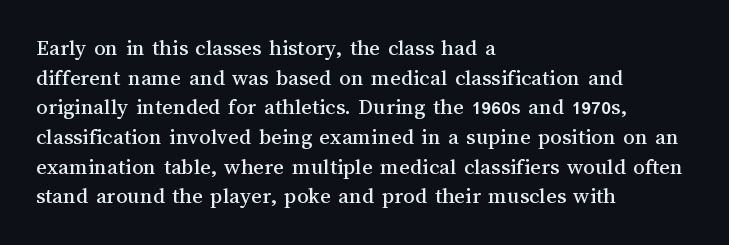
Descenders are the only things crossing below the line. A classic flush-left, rag-right setting is used for this passage. Upright lettering throughout. Quick note: interline space is typical. Letter spacing: default.
